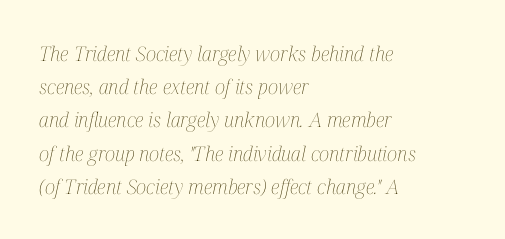
The image shows 20 px text type, italic (leaning right); set left-aligned, normal line spacing (1.66x), normal letter spacing, not underlined.
